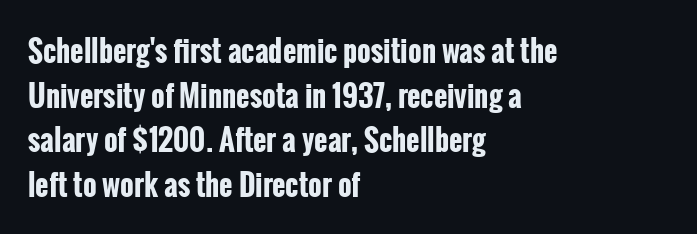
{"serif": "no", "italic": "no", "bold": "yes", "weight": "bold", "width": "condensed", "stroke_contrast": "low", "x_height": "medium", "monospaced": "no", "underline": "no", "align": "left", "line_spacing": "normal", "line_spacing_ratio": 1.54, "letter_spacing": "normal", "letter_spacing_em": 0.0, "glyph_px": 29}
